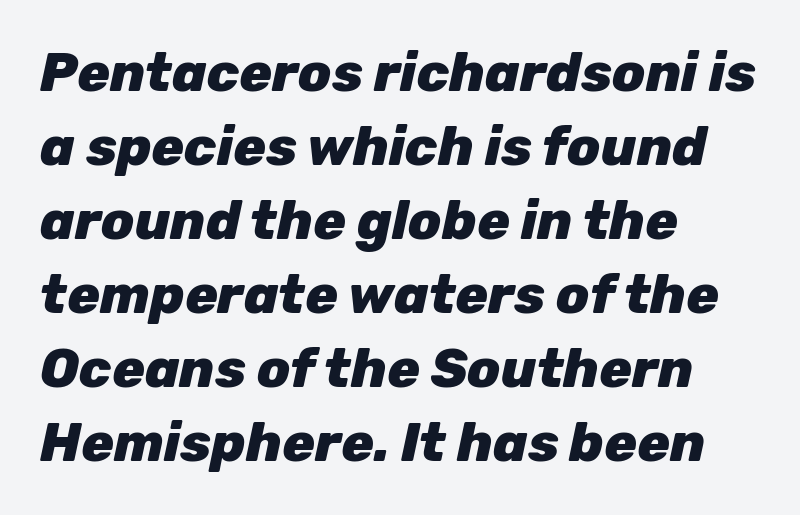
Look at the tracking — it's just the regular setting, nothing added. Honestly, the row spacing looks completely unremarkable. The rag falls on the right side of this text block. Compared with an ordinary text face, these strokes are far heavier — a full bold. Anything drawn beneath the words? Only blank space. These lines are rendered in a variable-pitch font.
